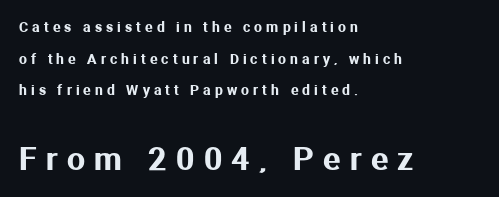
Q: Is the text italic (slanted)? A: No, it is upright.
Q: Is the typeface a serif or a sans-serif typeface? A: Sans-serif.
Q: Is the text underlined? A: No.
Q: How is the paragraph aligned? A: Left-aligned.
Q: Is the spacing between letters normal or unusually wide? A: Unusually wide.
Q: Is the spacing between lines tight, normal or loose? A: Loose.
Q: Which block of text is set in a larger size, the first (top) or the second (bottom)? A: The second (bottom) one.
Q: Width (condensed, normal, or wide)? A: Normal.
Q: Stroke contrast? A: Medium.
Q: x-height? A: Medium.
Q: Monospaced? A: No.
